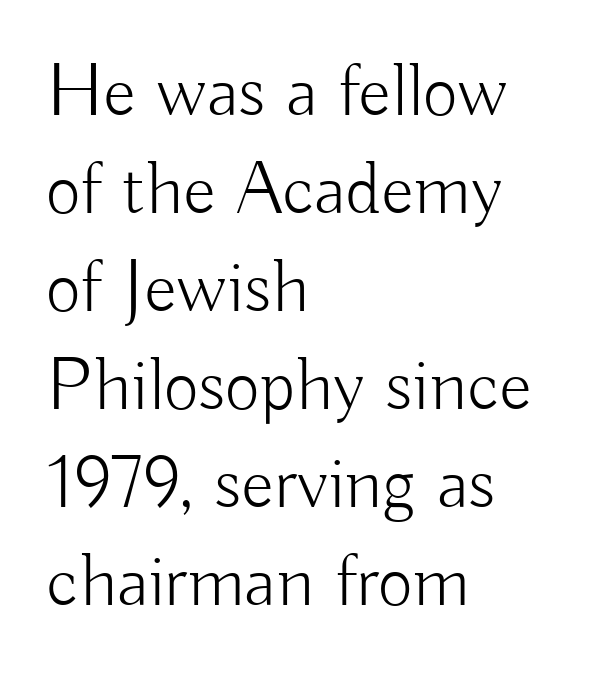
The image shows 76 px light sans-serif type, upright; set left-aligned, normal line spacing (1.29x), normal letter spacing, not underlined; low stroke contrast and a small x-height.
